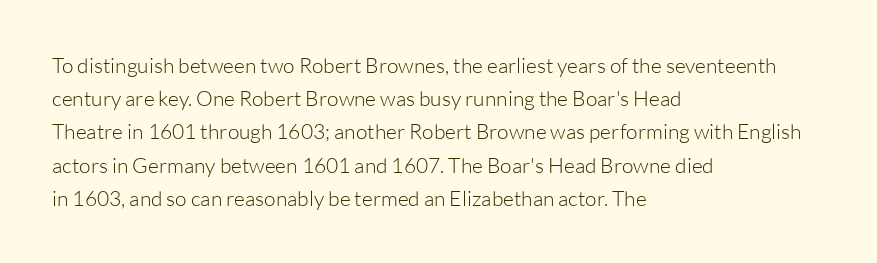
The face looks like a standard text weight, possibly lighter. Short and long lines alike share a common starting point at left. Vertically, the passage feels balanced, rows spaced as you'd expect. A bare baseline throughout the passage. Here the glyphs are tracked normally, forming tight word shapes.
